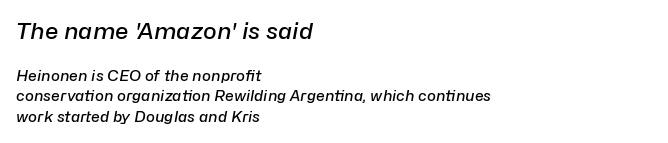
{"italic": "yes", "lean": "right", "slant_degrees": 10, "bold": "semi", "underline": "no", "align": "left", "line_spacing": "normal", "line_spacing_ratio": 1.37, "letter_spacing": "normal", "letter_spacing_em": 0.0, "larger_block": "first", "size_ratio": 1.53, "glyph_px": 23}
